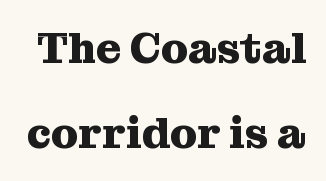
Descenders are the only things crossing below the line. In terms of letterspacing, this is plain default setting. Leading: increased. The passage shown is emphatically bold.
